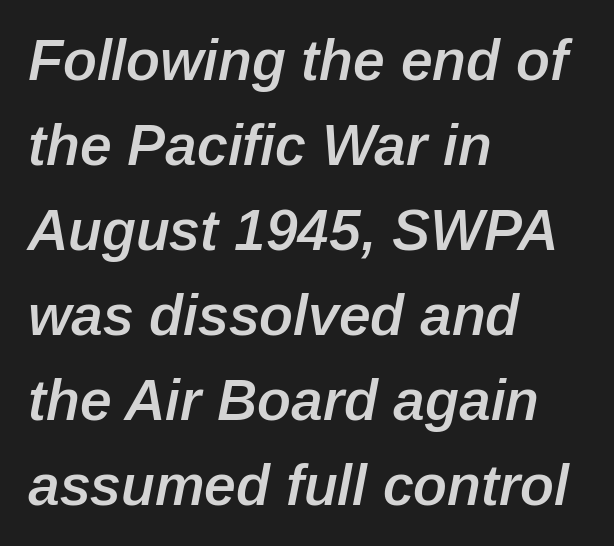
Q: Is the text bold? A: Semi-bold.
Q: Is the text italic (slanted)? A: Yes, it leans right by about 12 degrees.
Q: Is the text underlined? A: No.
Q: How is the paragraph aligned? A: Left-aligned.
Q: Is the spacing between letters normal or unusually wide? A: Normal.
Q: Is the spacing between lines tight, normal or loose? A: Normal.
Q: Width (condensed, normal, or wide)? A: Normal.
Q: Stroke contrast? A: Low.
Q: x-height? A: Medium.
Q: Monospaced? A: No.
